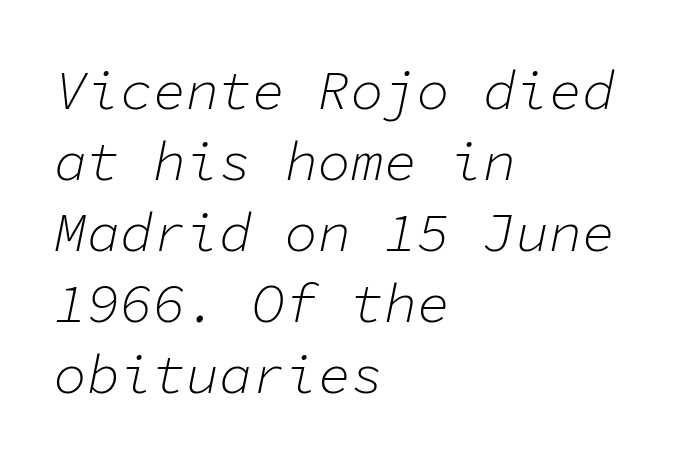
Q: Is the text bold? A: No.
Q: Is the text italic (slanted)? A: Yes, it leans right by about 11 degrees.
Q: Is the text underlined? A: No.
Q: How is the paragraph aligned? A: Left-aligned.
Q: Is the spacing between letters normal or unusually wide? A: Normal.
Q: Is the spacing between lines tight, normal or loose? A: Normal.
Q: Width (condensed, normal, or wide)? A: Normal.
Q: Stroke contrast? A: Low.
Q: x-height? A: Medium.
Q: Monospaced? A: Yes.
